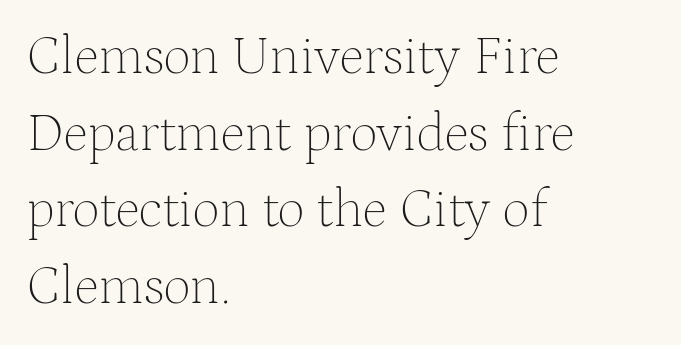
The image shows 54 px thin serif type, upright; set left-aligned, normal line spacing (1.42x), normal letter spacing, not underlined; medium stroke contrast and a medium x-height.
